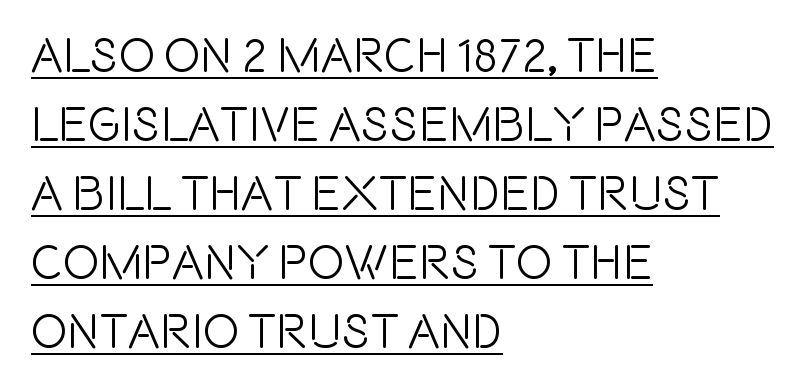
The image shows 49 px condensed sans-serif type, upright; set left-aligned, normal line spacing (1.41x), normal letter spacing, underlined; a large x-height.
